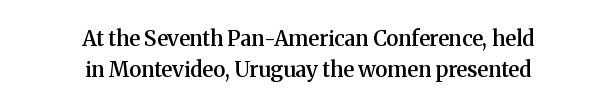
Q: Is the text bold? A: Semi-bold.
Q: Is the text italic (slanted)? A: No, it is upright.
Q: Is the text underlined? A: No.
Q: How is the paragraph aligned? A: Centered.
Q: Is the spacing between letters normal or unusually wide? A: Normal.
Q: Is the spacing between lines tight, normal or loose? A: Normal.
